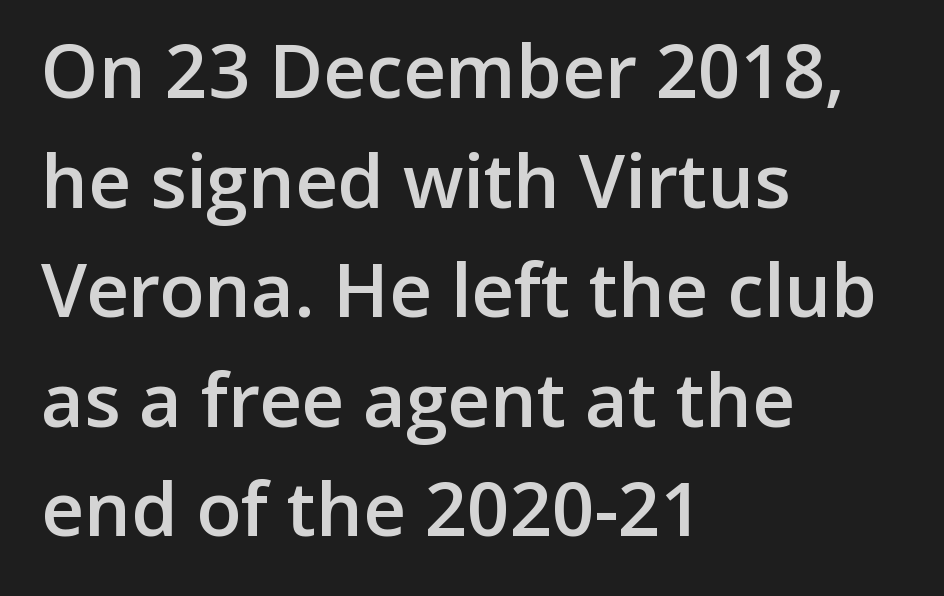
{"serif": "no", "italic": "no", "bold": "semi", "weight": "semibold", "width": "normal", "stroke_contrast": "low", "x_height": "medium", "monospaced": "no", "underline": "no", "align": "left", "line_spacing": "normal", "line_spacing_ratio": 1.48, "letter_spacing": "normal", "letter_spacing_em": 0.0, "glyph_px": 74}
